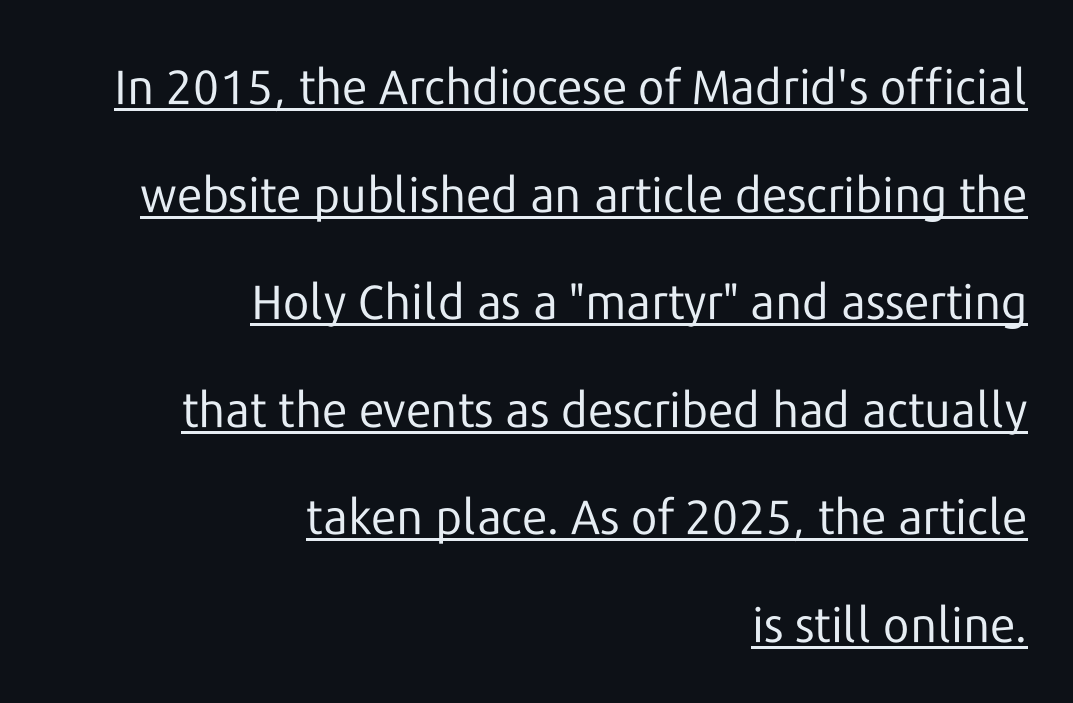
Q: Is the text bold? A: No.
Q: Is the text italic (slanted)? A: No, it is upright.
Q: Is the typeface a serif or a sans-serif typeface? A: Sans-serif.
Q: Is the text underlined? A: Yes.
Q: How is the paragraph aligned? A: Right-aligned.
Q: Is the spacing between letters normal or unusually wide? A: Normal.
Q: Is the spacing between lines tight, normal or loose? A: Loose.
Q: Width (condensed, normal, or wide)? A: Normal.
Q: Stroke contrast? A: Low.
Q: x-height? A: Medium.
Q: Monospaced? A: No.
